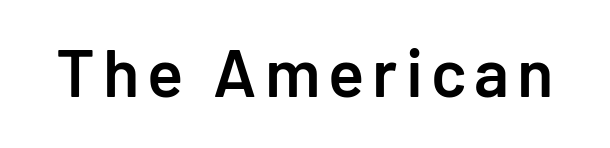
The image shows 67 px semibold sans-serif type, upright; set not underlined; low stroke contrast and a medium x-height.
